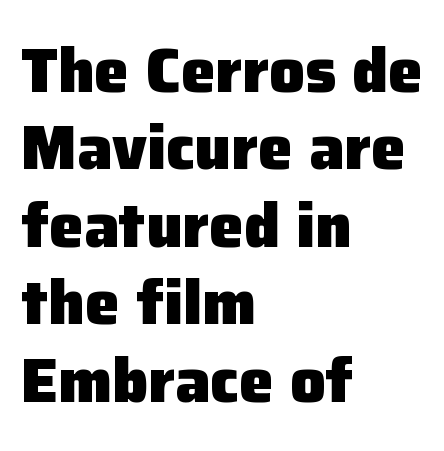
The image shows 62 px heavy sans-serif type, upright; set left-aligned, normal line spacing (1.25x), normal letter spacing, not underlined; low stroke contrast and a medium x-height.
